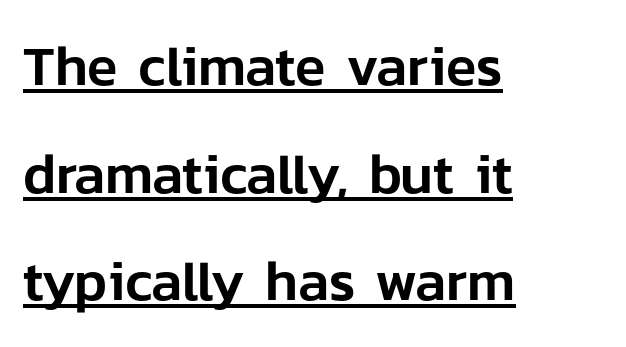
No feet cap the strokes, marking this as sans-serif type. Ascenders rise straight up at ninety degrees. Spacing verdict: proportional, widths tailored to each character. Honestly, the underline is the first thing you notice here.
